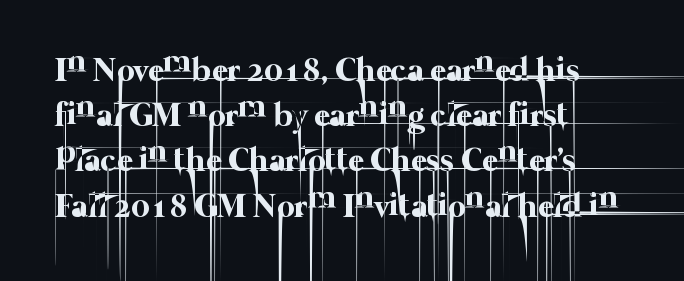
Weight: regular or lighter. The leading is moderate, giving the passage an even texture. In CSS terms this would be text-align: left. The space directly below the letters is spotless. Does extra space separate the letters? No, they use regular spacing. A typesetter would call this proportional, since set widths differ per character.
